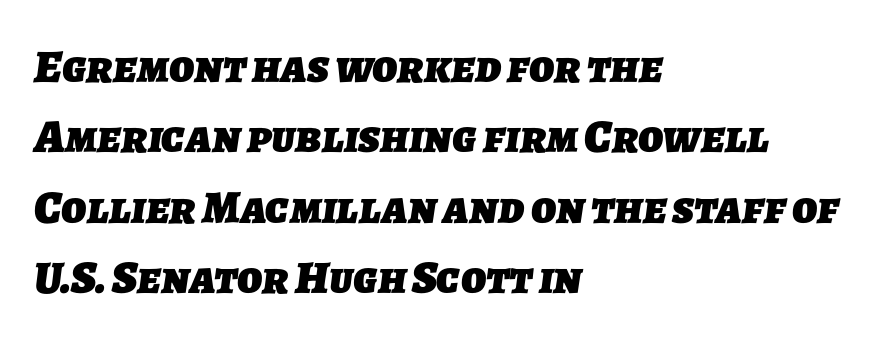
The letterforms sit shoulder to shoulder at normal distance. A student would call this left alignment; a typographer would say flush left, rag right. Note the varied advance widths — an 'i' is clearly narrower than an 'm'. What weight is shown? A full bold with thick strokes. This block has exactly the height ordinary leading produces. Are there feet on the stems? There aren't — it's a sans.
